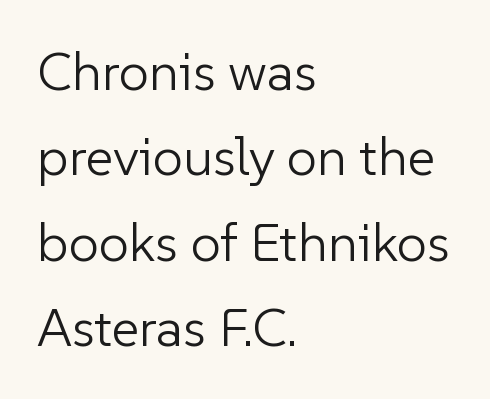
Counters stay open thanks to moderate or lighter strokes. In terms of posture, this sample is upright. Glyph-to-glyph distance matches everyday printed text. This sample has the flowing, uneven cadence of proportional lettering.
